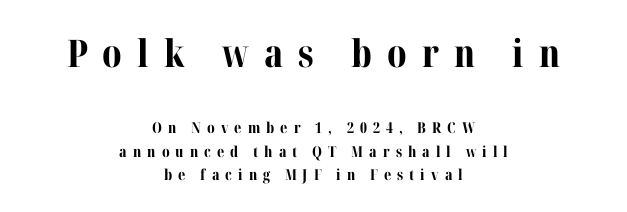
Q: Is the text bold? A: Yes.
Q: Is the text italic (slanted)? A: No, it is upright.
Q: Is the typeface a serif or a sans-serif typeface? A: Serif.
Q: Is the text underlined? A: No.
Q: How is the paragraph aligned? A: Centered.
Q: Is the spacing between letters normal or unusually wide? A: Unusually wide.
Q: Is the spacing between lines tight, normal or loose? A: Normal.
Q: Which block of text is set in a larger size, the first (top) or the second (bottom)? A: The first (top) one.
Q: Width (condensed, normal, or wide)? A: Normal.
Q: Stroke contrast? A: Medium.
Q: x-height? A: Medium.
Q: Monospaced? A: No.
